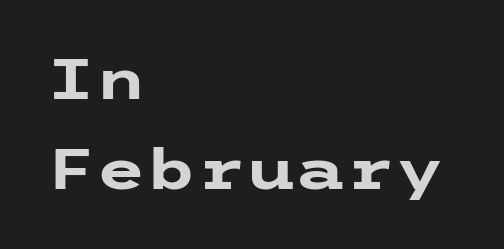
{"serif": "no", "italic": "no", "bold": "yes", "weight": "heavy", "width": "wide", "stroke_contrast": "low", "x_height": "medium", "underline": "no", "align": "left", "line_spacing": "normal", "line_spacing_ratio": 1.58, "letter_spacing": "normal", "letter_spacing_em": 0.0, "glyph_px": 57}
